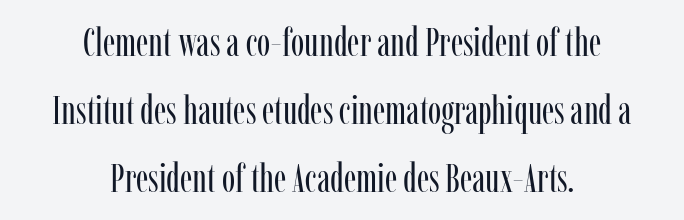
Q: Is the text bold? A: No.
Q: Is the text italic (slanted)? A: No, it is upright.
Q: Is the typeface a serif or a sans-serif typeface? A: Serif.
Q: Is the text underlined? A: No.
Q: How is the paragraph aligned? A: Centered.
Q: Is the spacing between letters normal or unusually wide? A: Normal.
Q: Is the spacing between lines tight, normal or loose? A: Normal.
Q: Width (condensed, normal, or wide)? A: Condensed.
Q: Stroke contrast? A: Low.
Q: x-height? A: Medium.
Q: Monospaced? A: No.
